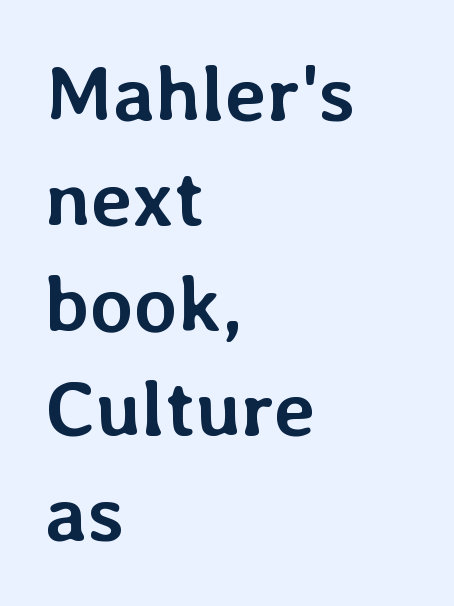
{"italic": "no", "bold": "yes", "weight": "semibold", "width": "normal", "stroke_contrast": "low", "x_height": "medium", "monospaced": "no", "underline": "no", "align": "left", "line_spacing": "normal", "line_spacing_ratio": 1.33, "letter_spacing": "normal", "letter_spacing_em": 0.0, "glyph_px": 79}
